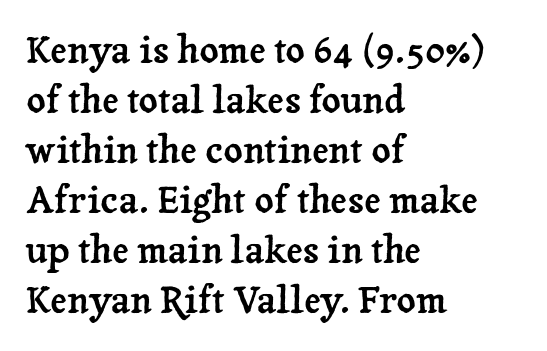
The image shows 37 px serif type, upright; set left-aligned, normal line spacing (1.35x), normal letter spacing, not underlined; low stroke contrast and a medium x-height.
